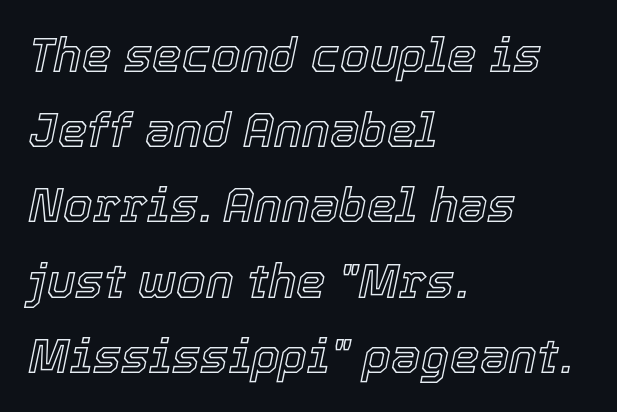
{"italic": "yes", "lean": "right", "slant_degrees": 12, "width": "normal", "x_height": "medium", "monospaced": "no", "underline": "no", "align": "left", "line_spacing": "normal", "line_spacing_ratio": 1.6, "letter_spacing": "normal", "letter_spacing_em": 0.0, "glyph_px": 47}
